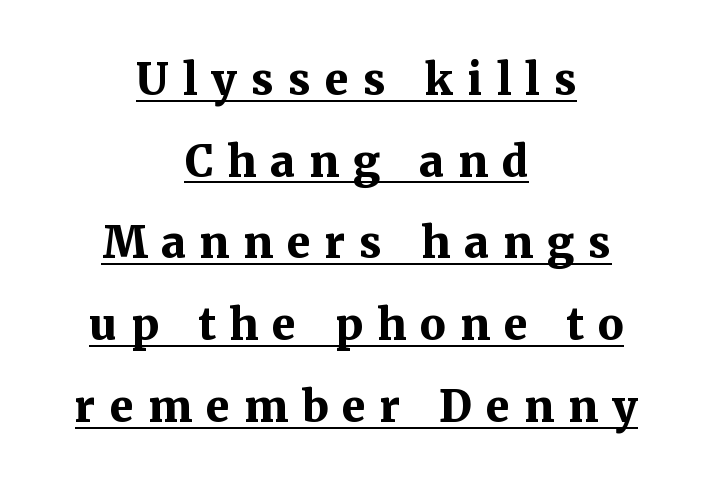
Each letter keeps its own natural width here, so spacing adapts to shape. The characters display serif detailing at their extremities. Ordinary non-slanted type is in use. The letterforms stand isolated, each surrounded by extra space.
